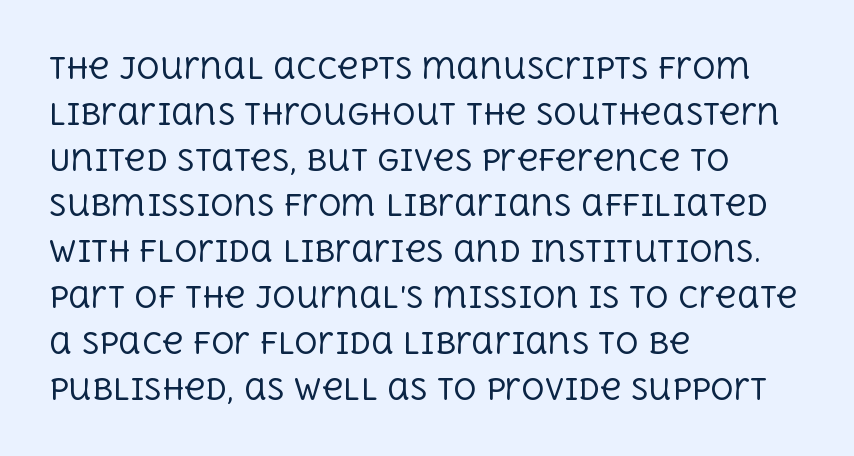
{"serif": "yes", "italic": "no", "bold": "no", "weight": "regular", "width": "normal", "x_height": "large", "monospaced": "no", "underline": "no", "align": "left", "line_spacing": "normal", "line_spacing_ratio": 1.58, "letter_spacing": "normal", "letter_spacing_em": 0.0, "glyph_px": 29}
